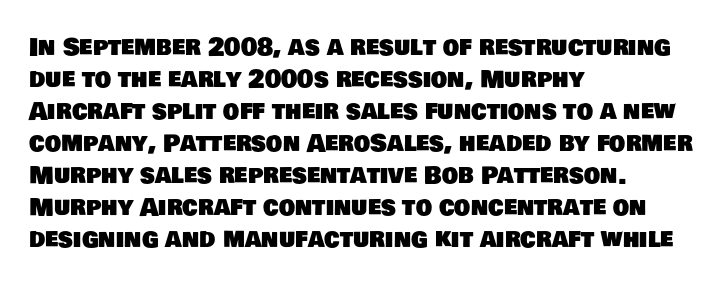
{"underline": "no", "align": "left", "line_spacing": "normal", "line_spacing_ratio": 1.39, "letter_spacing": "normal", "letter_spacing_em": 0.0, "glyph_px": 23}
